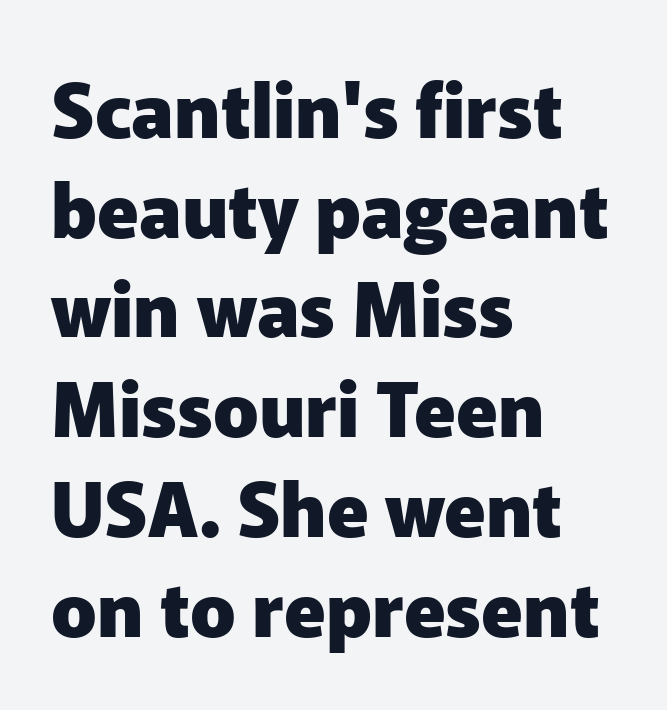
Students, observe: this is what conventionally led text looks like. This rendering employs a face without finishing strokes, i.e., a sans-serif. You could not count columns in this text — the font is proportionally spaced. Words float on clear page, feet unadorned. Line starts are locked; line ends wander.
